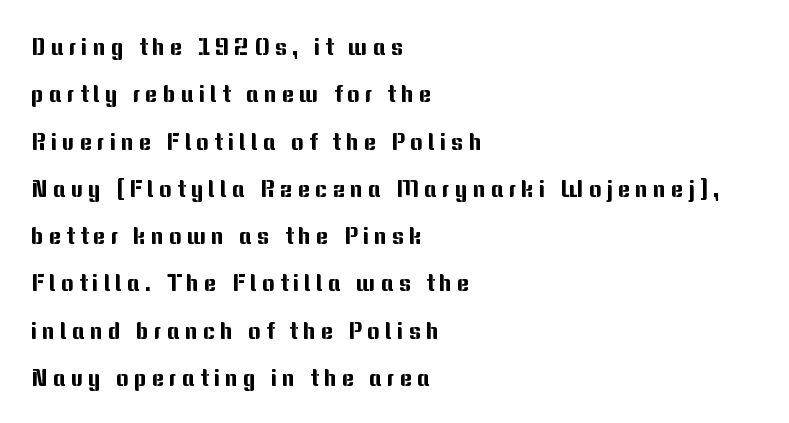
Just letters on the line, the space beneath them empty. This rendering uses left alignment, leaving the right contour irregular. Italic? Not at all — the glyphs are vertical. These lines stand farther apart than default settings would place them. Compared with typical body copy, the letter spacing here is much looser.
